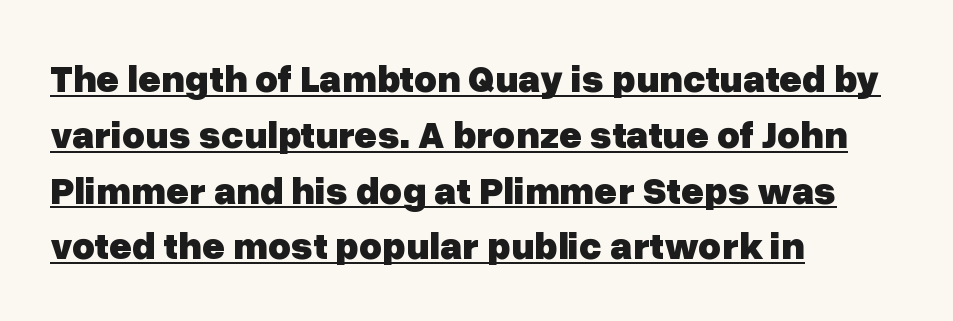
The sample has been set heavy, in full bold. The specimen includes a rule beneath the text block's lines. Short note: letters normally spaced. Leftover space on each line is placed entirely after the last word. Looks like regular typesetting: each glyph gets only the width it needs.
